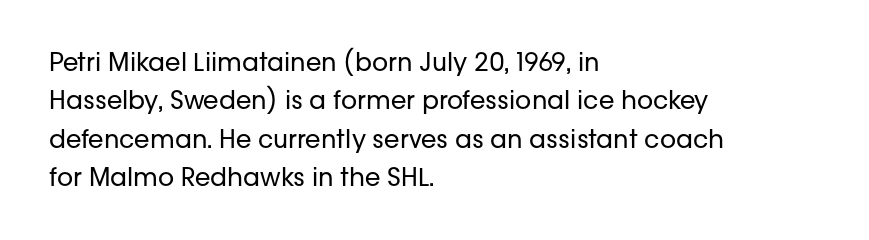
Q: Is the text bold? A: No.
Q: Is the text italic (slanted)? A: No, it is upright.
Q: Is the text underlined? A: No.
Q: How is the paragraph aligned? A: Left-aligned.
Q: Is the spacing between letters normal or unusually wide? A: Normal.
Q: Is the spacing between lines tight, normal or loose? A: Normal.
